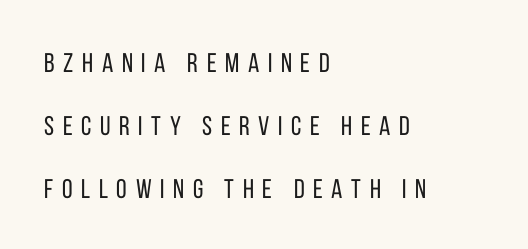
{"italic": "no", "bold": "no", "underline": "no", "align": "left", "line_spacing": "loose", "line_spacing_ratio": 2.33, "letter_spacing": "wide", "letter_spacing_em": 0.32, "glyph_px": 27}
